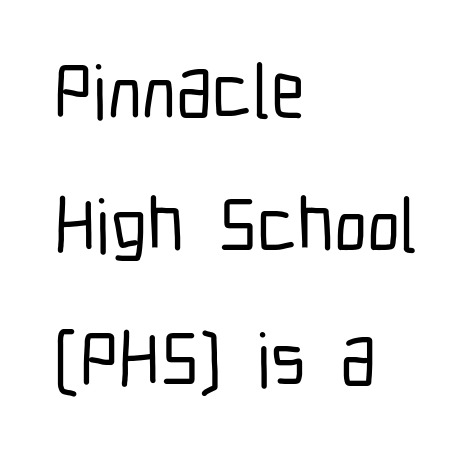
The image shows 76 px condensed sans-serif type, upright; set left-aligned, line spacing 1.76x, normal letter spacing, not underlined; low stroke contrast and a medium x-height.
